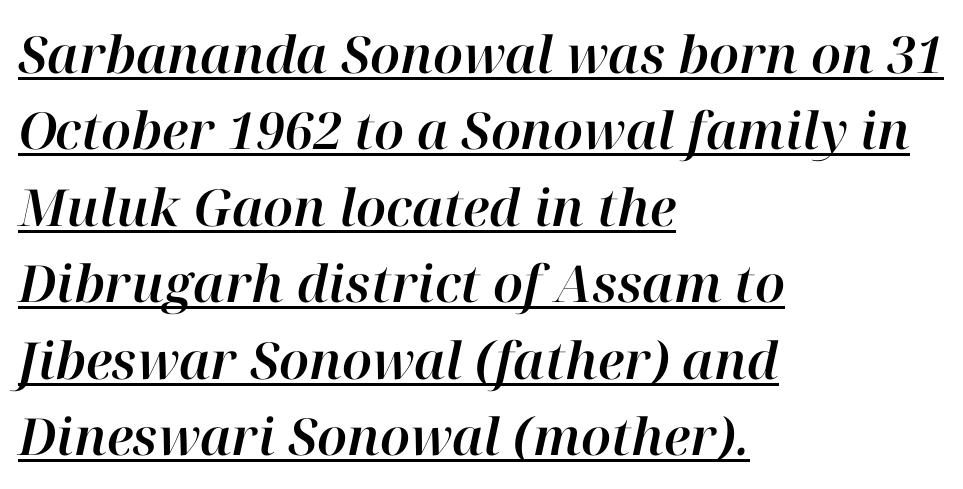
Q: Is the text italic (slanted)? A: Yes, it leans right by about 12 degrees.
Q: Is the text underlined? A: Yes.
Q: How is the paragraph aligned? A: Left-aligned.
Q: Is the spacing between letters normal or unusually wide? A: Normal.
Q: Is the spacing between lines tight, normal or loose? A: Normal.
Q: Width (condensed, normal, or wide)? A: Normal.
Q: Stroke contrast? A: High.
Q: x-height? A: Medium.
Q: Monospaced? A: No.
